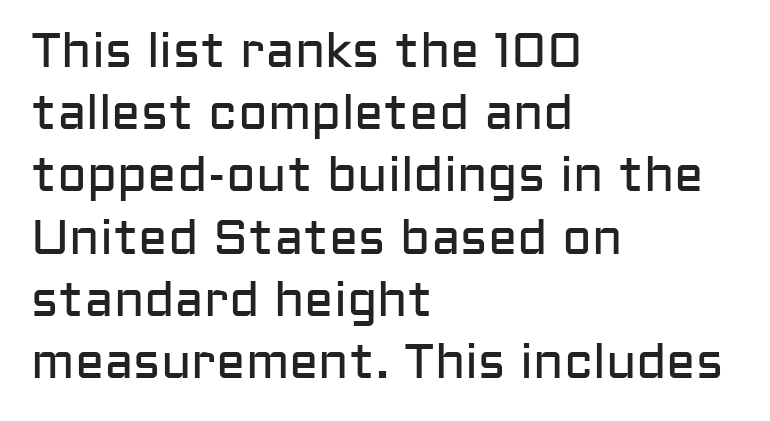
Q: Is the text bold? A: No.
Q: Is the text italic (slanted)? A: No, it is upright.
Q: Is the typeface a serif or a sans-serif typeface? A: Sans-serif.
Q: Is the text underlined? A: No.
Q: How is the paragraph aligned? A: Left-aligned.
Q: Is the spacing between letters normal or unusually wide? A: Normal.
Q: Is the spacing between lines tight, normal or loose? A: Normal.
Q: Width (condensed, normal, or wide)? A: Normal.
Q: Stroke contrast? A: Low.
Q: x-height? A: Medium.
Q: Monospaced? A: No.
